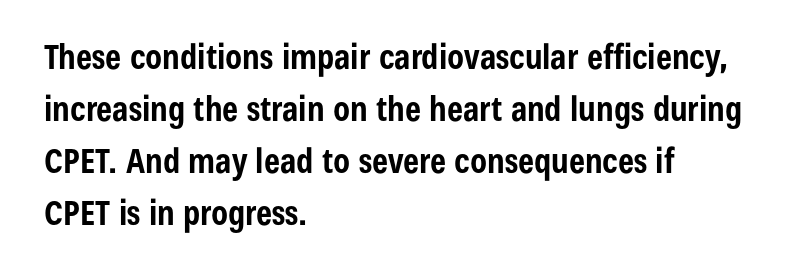
Does extra space separate the letters? No, they use regular spacing. Proportional: the letters do not fall into vertical columns. Letterform terminals end flat and unadorned throughout the passage. In terms of leading, this rendering sits right in the middle. Every stem runs plumb, perpendicular to the baseline.
